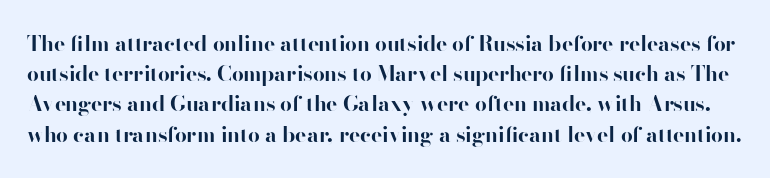
Q: Is the text bold? A: Yes.
Q: Is the text italic (slanted)? A: No, it is upright.
Q: Is the text underlined? A: No.
Q: Is the spacing between letters normal or unusually wide? A: Normal.
Q: Is the spacing between lines tight, normal or loose? A: Normal.
